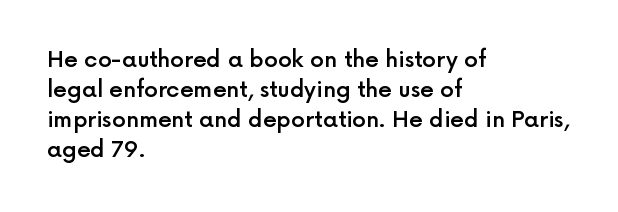
{"italic": "no", "bold": "semi", "underline": "no", "align": "left", "line_spacing": "normal", "line_spacing_ratio": 1.37, "letter_spacing": "normal", "letter_spacing_em": 0.0, "glyph_px": 22}
